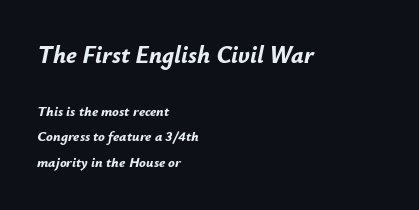
Each line starts at the same left margin while the right side varies. A bare baseline throughout the passage. Here the first block reads like a headline and the second like body copy. The rendering applies a slant to the glyphs. The font is running at its bold setting.
